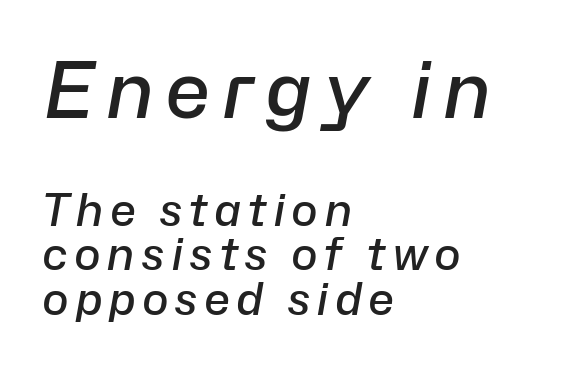
Q: Is the text bold? A: Semi-bold.
Q: Is the text italic (slanted)? A: Yes, it leans right by about 10 degrees.
Q: Is the text underlined? A: No.
Q: How is the paragraph aligned? A: Left-aligned.
Q: Is the spacing between lines tight, normal or loose? A: Tight.
Q: Which block of text is set in a larger size, the first (top) or the second (bottom)? A: The first (top) one.
Q: Width (condensed, normal, or wide)? A: Normal.
Q: Stroke contrast? A: Low.
Q: x-height? A: Medium.
Q: Monospaced? A: No.
